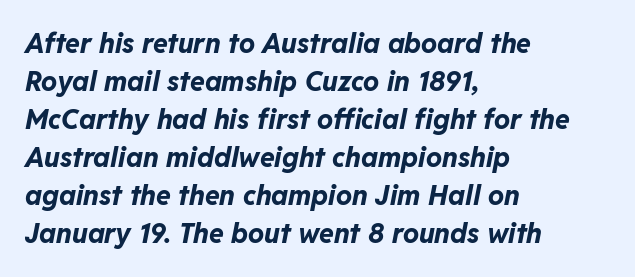
These lines sit exactly where default settings would place them. Emphasis-style slanted type is in use. Observe the ordinary spacing: letters are neighbours, not strangers. The text block is weighted toward the left margin, trailing off unevenly rightward.
